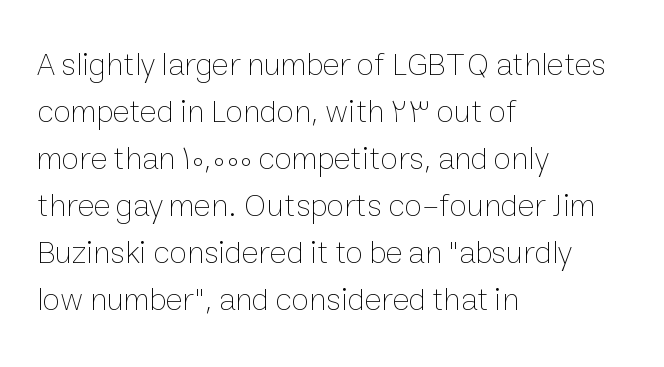
The vertical gap from one line to the next is medium. In CSS terms this would be text-align: left. Default kerning and tracking; the words read as compact shapes. In terms of posture, this sample is upright. Nothing heavy about these letters — not bold at all. The area under the type is left untouched.
